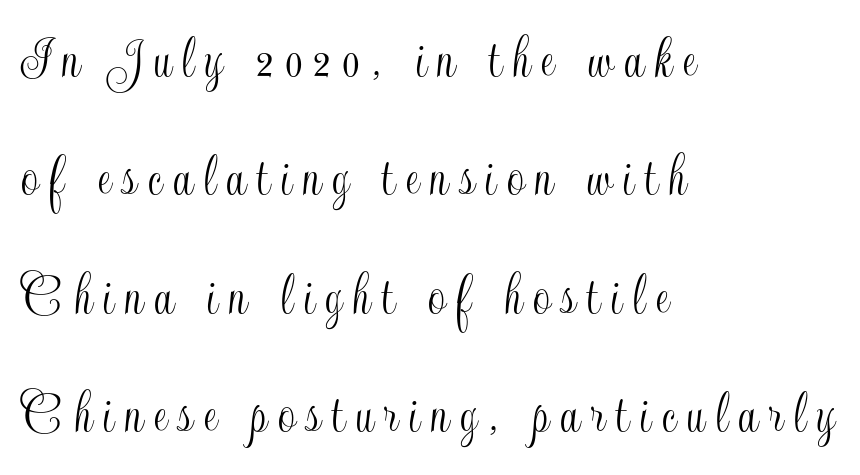
{"width": "condensed", "x_height": "small", "monospaced": "no", "underline": "no", "align": "left", "line_spacing": "loose", "line_spacing_ratio": 1.94, "glyph_px": 61}
